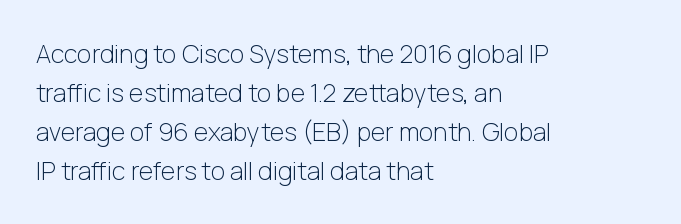
Q: Is the text bold? A: No.
Q: Is the text italic (slanted)? A: No, it is upright.
Q: Is the text underlined? A: No.
Q: How is the paragraph aligned? A: Left-aligned.
Q: Is the spacing between letters normal or unusually wide? A: Normal.
Q: Is the spacing between lines tight, normal or loose? A: Normal.
